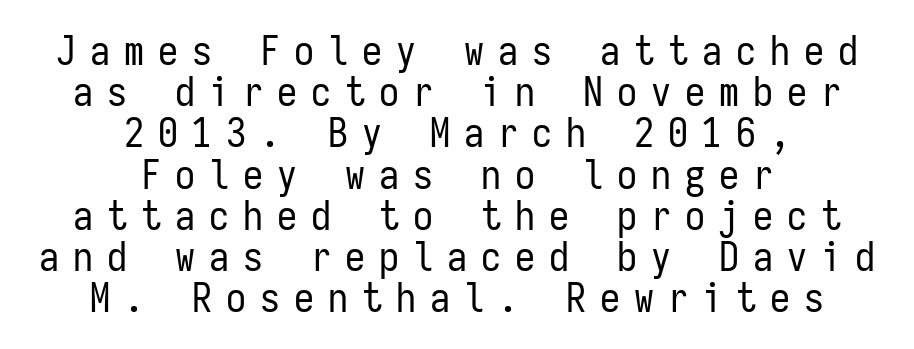
Q: Is the text bold? A: No.
Q: Is the text italic (slanted)? A: No, it is upright.
Q: Is the typeface a serif or a sans-serif typeface? A: Sans-serif.
Q: Is the text underlined? A: No.
Q: How is the paragraph aligned? A: Centered.
Q: Is the spacing between letters normal or unusually wide? A: Unusually wide.
Q: Is the spacing between lines tight, normal or loose? A: Tight.
Q: Width (condensed, normal, or wide)? A: Condensed.
Q: Stroke contrast? A: Low.
Q: x-height? A: Medium.
Q: Monospaced? A: Yes.
